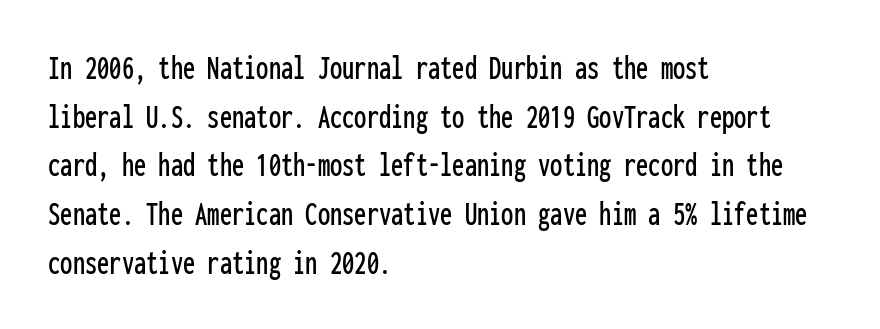
The image shows 35 px condensed sans-serif type, upright, monospaced; set left-aligned, normal line spacing (1.39x), normal letter spacing, not underlined; low stroke contrast and a medium x-height.
